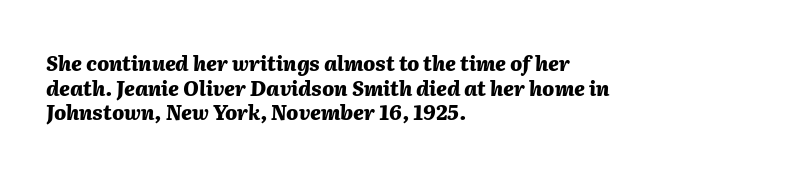
{"italic": "yes", "lean": "right", "slant_degrees": 2, "bold": "yes", "underline": "no", "align": "left", "line_spacing_ratio": 1.23, "letter_spacing": "normal", "letter_spacing_em": 0.0, "glyph_px": 20}
